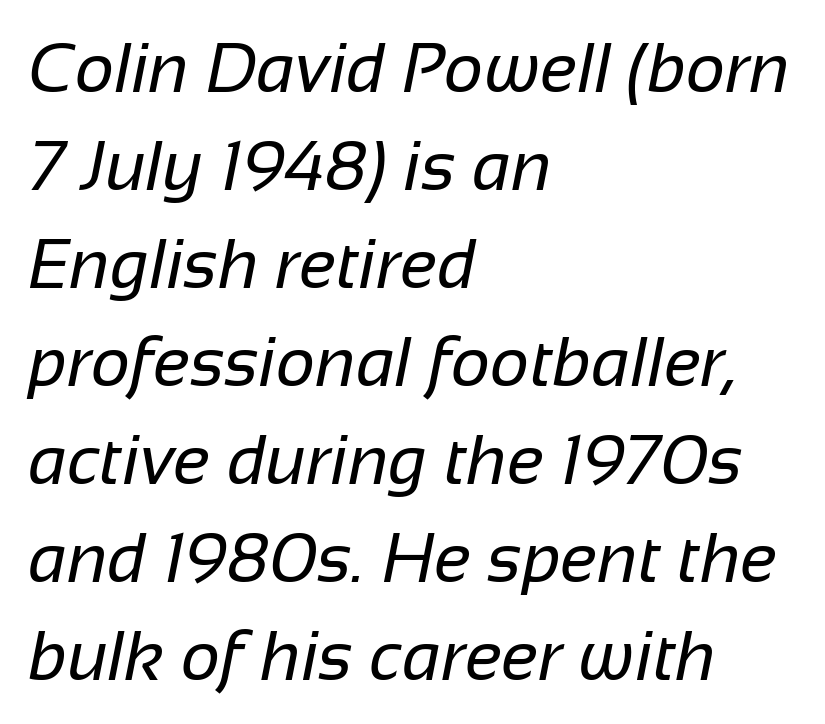
Honestly, there is no underline to notice here at all. Regarding serifs, this sample does without them. These lines are rendered in a variable-pitch font. The paragraph shown leans on its left margin. Heft: none added — not bold. The type is set solid horizontally, with unmodified tracking.
